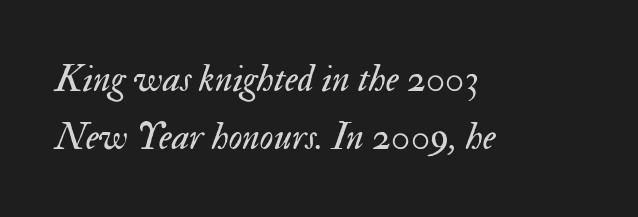
{"italic": "yes", "lean": "right", "slant_degrees": 17, "bold": "no", "weight": "regular", "width": "normal", "stroke_contrast": "medium", "x_height": "small", "monospaced": "no", "underline": "no", "align": "left", "line_spacing": "normal", "line_spacing_ratio": 1.53, "letter_spacing": "normal", "letter_spacing_em": 0.0, "glyph_px": 38}
